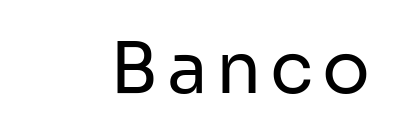
Q: Is the text bold? A: No.
Q: Is the text italic (slanted)? A: No, it is upright.
Q: Is the typeface a serif or a sans-serif typeface? A: Sans-serif.
Q: Is the text underlined? A: No.
Q: Width (condensed, normal, or wide)? A: Normal.
Q: Stroke contrast? A: Low.
Q: x-height? A: Medium.
Q: Monospaced? A: No.
